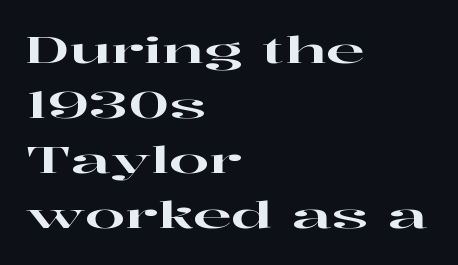
{"serif": "yes", "italic": "no", "width": "wide", "stroke_contrast": "high", "x_height": "medium", "monospaced": "no", "underline": "no", "align": "left", "line_spacing": "normal", "line_spacing_ratio": 1.53, "letter_spacing": "normal", "letter_spacing_em": 0.0, "glyph_px": 36}
